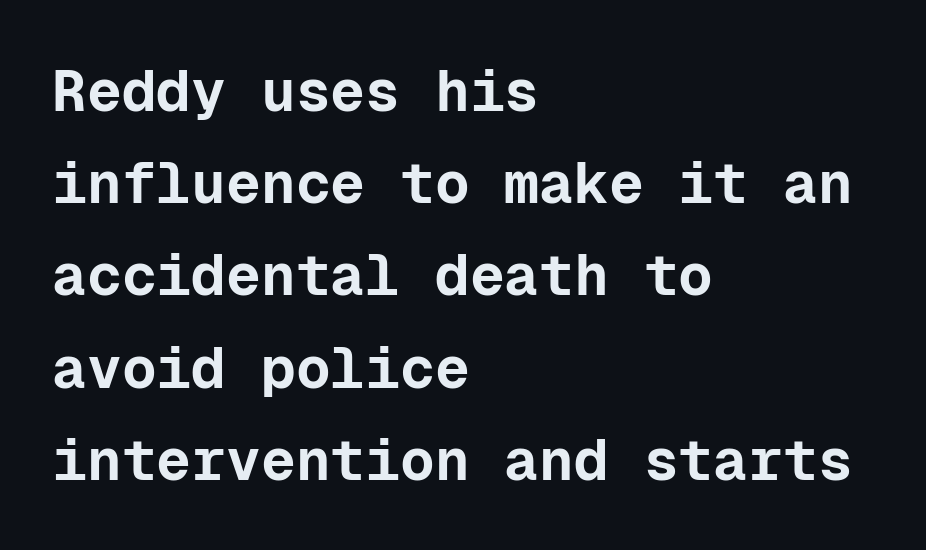
{"serif": "no", "italic": "no", "bold": "yes", "weight": "bold", "width": "normal", "stroke_contrast": "low", "x_height": "medium", "monospaced": "yes", "underline": "no", "align": "left", "line_spacing": "normal", "line_spacing_ratio": 1.59, "letter_spacing": "normal", "letter_spacing_em": 0.0, "glyph_px": 58}
